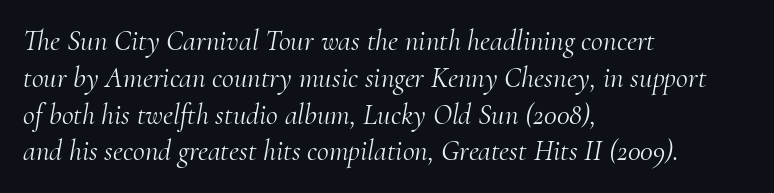
Regular leading. The ragged edge is on the right, which tells us the setting is flush left. No letter is thick-stroked: the sample isn't bold. Italic? Definitely — the glyphs are oblique. Characters follow at the spacing the type designer built in.
